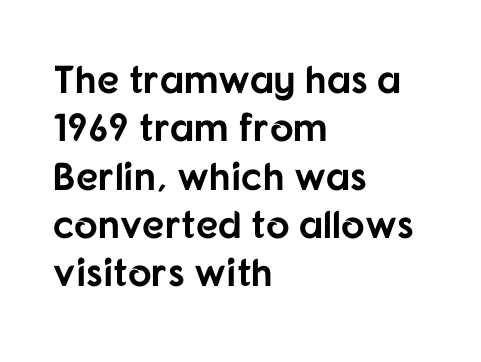
{"serif": "no", "italic": "no", "bold": "yes", "weight": "bold", "width": "normal", "stroke_contrast": "low", "x_height": "medium", "monospaced": "no", "underline": "no", "align": "left", "line_spacing_ratio": 1.24, "letter_spacing": "normal", "letter_spacing_em": 0.0, "glyph_px": 39}
